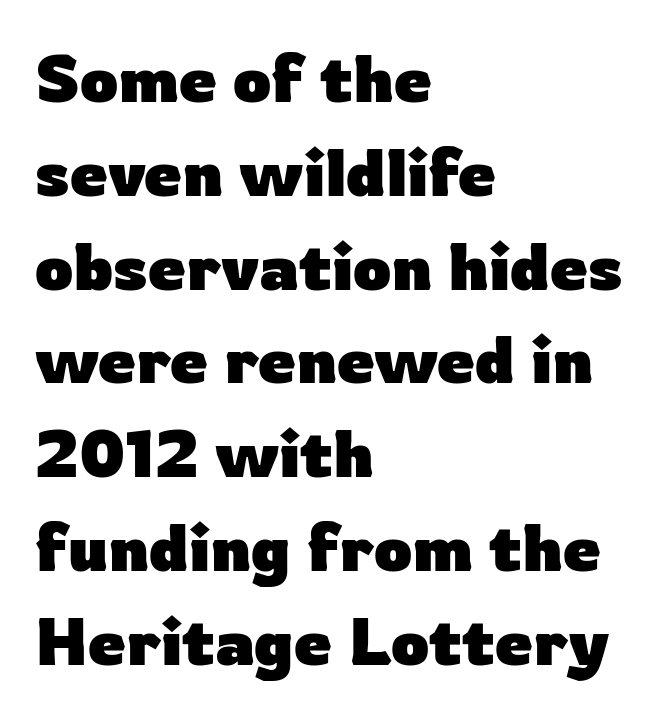
The image shows 67 px heavy sans-serif type, upright; set left-aligned, normal line spacing (1.4x), normal letter spacing, not underlined; low stroke contrast and a medium x-height.
